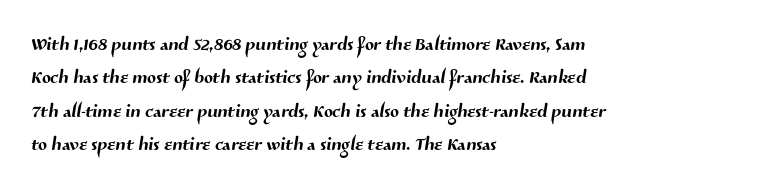
{"underline": "no", "align": "left", "line_spacing": "normal", "line_spacing_ratio": 1.28, "letter_spacing": "normal", "letter_spacing_em": 0.0, "glyph_px": 26}
